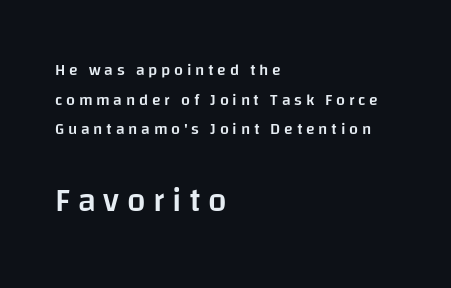
{"serif": "no", "italic": "no", "bold": "semi", "weight": "semibold", "width": "normal", "stroke_contrast": "low", "x_height": "large", "monospaced": "no", "underline": "no", "align": "left", "line_spacing_ratio": 1.85, "letter_spacing": "wide", "letter_spacing_em": 0.23, "larger_block": "second", "size_ratio": 2.06, "glyph_px": 33}
